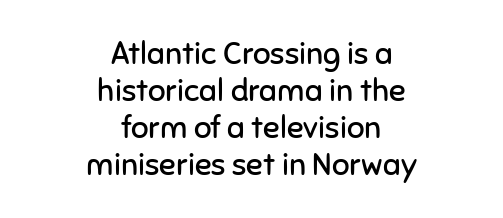
Q: Is the text bold? A: No.
Q: Is the text italic (slanted)? A: No, it is upright.
Q: Is the typeface a serif or a sans-serif typeface? A: Sans-serif.
Q: Is the text underlined? A: No.
Q: How is the paragraph aligned? A: Centered.
Q: Is the spacing between letters normal or unusually wide? A: Normal.
Q: Width (condensed, normal, or wide)? A: Normal.
Q: Stroke contrast? A: Low.
Q: x-height? A: Medium.
Q: Monospaced? A: No.
